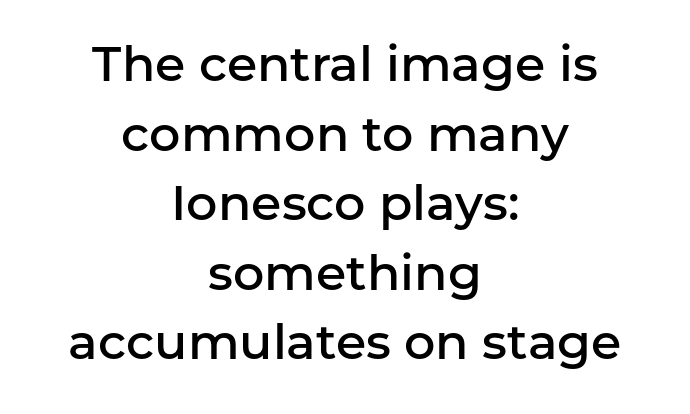
{"serif": "no", "italic": "no", "bold": "semi", "weight": "semibold", "width": "normal", "stroke_contrast": "low", "x_height": "medium", "monospaced": "no", "underline": "no", "align": "center", "line_spacing": "normal", "line_spacing_ratio": 1.42, "letter_spacing": "normal", "letter_spacing_em": 0.0, "glyph_px": 49}
